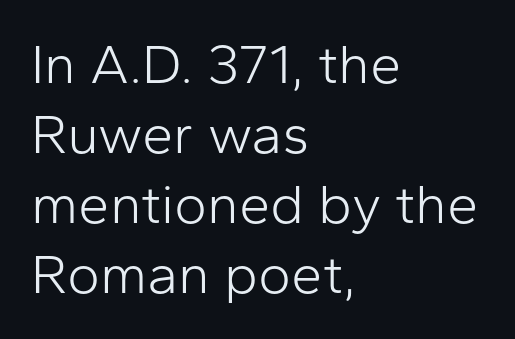
Q: Is the text bold? A: No.
Q: Is the text italic (slanted)? A: No, it is upright.
Q: Is the typeface a serif or a sans-serif typeface? A: Sans-serif.
Q: Is the text underlined? A: No.
Q: How is the paragraph aligned? A: Left-aligned.
Q: Is the spacing between letters normal or unusually wide? A: Normal.
Q: Is the spacing between lines tight, normal or loose? A: Normal.
Q: Width (condensed, normal, or wide)? A: Normal.
Q: Stroke contrast? A: Low.
Q: x-height? A: Medium.
Q: Monospaced? A: No.
